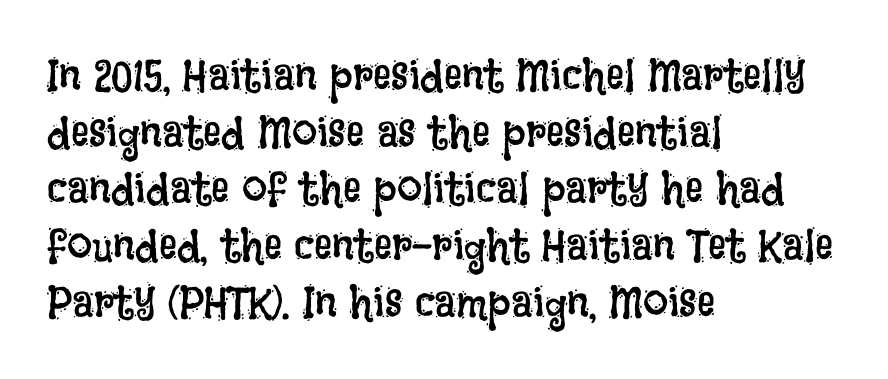
Normally led — the rows are evenly, conventionally spaced. These lines stack with their left ends in a neat column. The letters advance in unequal steps, a hallmark of proportional type. The lettering holds an erect, upright posture throughout. Type without underlining. Tracking value appears to be zero — textbook default spacing.
